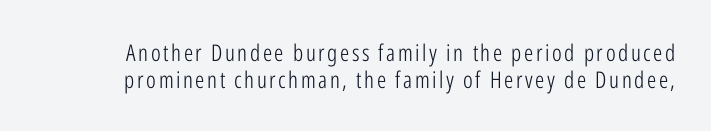
The image shows 23 px text type, upright; set line spacing 1.17x, not underlined.
